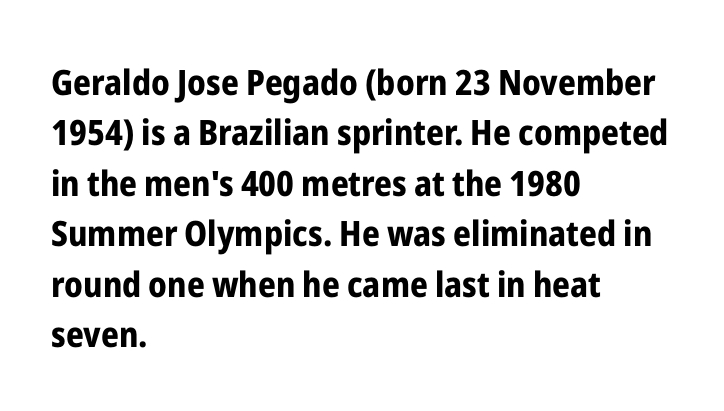
{"serif": "no", "italic": "no", "bold": "yes", "weight": "bold", "width": "condensed", "stroke_contrast": "low", "x_height": "medium", "monospaced": "no", "underline": "no", "align": "left", "line_spacing": "normal", "line_spacing_ratio": 1.44, "letter_spacing": "normal", "letter_spacing_em": 0.0, "glyph_px": 35}
